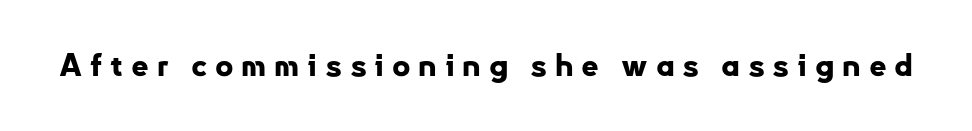
{"serif": "no", "italic": "no", "bold": "yes", "weight": "bold", "width": "normal", "stroke_contrast": "low", "x_height": "small", "monospaced": "no", "underline": "no", "letter_spacing": "wide", "letter_spacing_em": 0.25, "glyph_px": 31}
